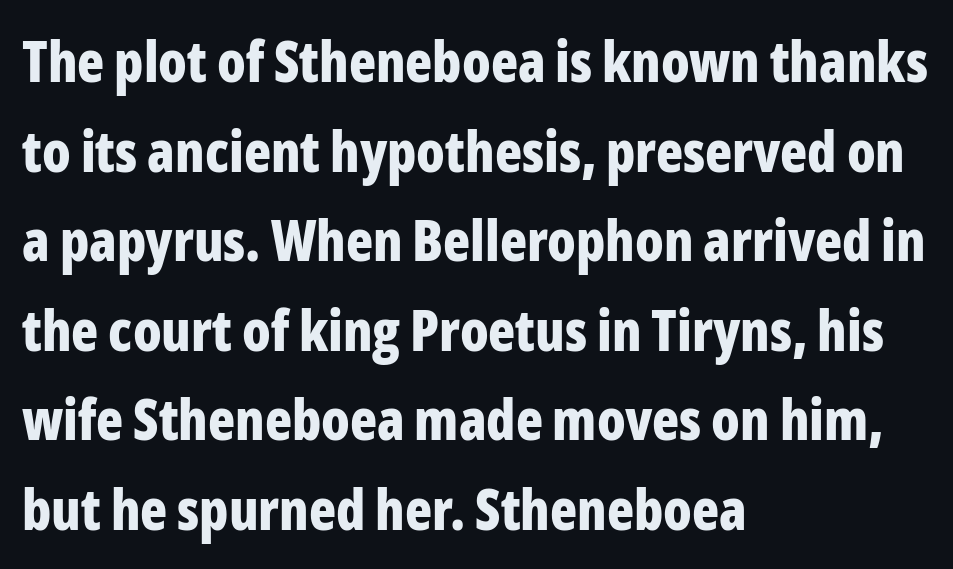
{"serif": "no", "italic": "no", "bold": "yes", "weight": "bold", "width": "condensed", "stroke_contrast": "low", "x_height": "medium", "monospaced": "no", "underline": "no", "align": "left", "line_spacing": "normal", "line_spacing_ratio": 1.6, "letter_spacing": "normal", "letter_spacing_em": 0.0, "glyph_px": 56}
